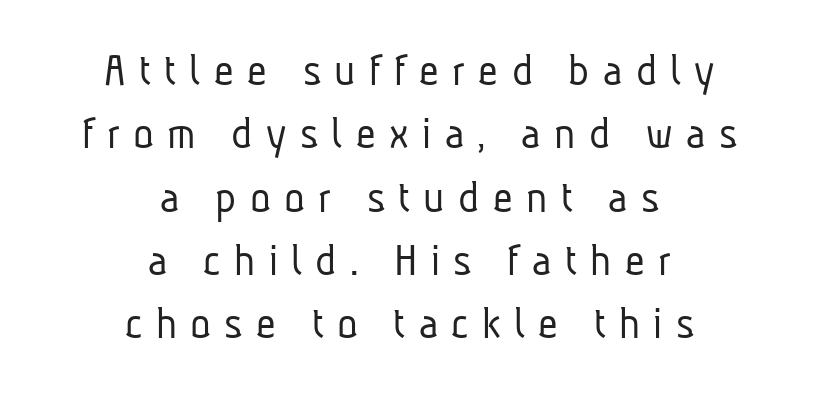
The image shows 48 px light, condensed sans-serif type; set centered, normal line spacing (1.32x), unusually wide letter spacing (+0.28 em), not underlined; low stroke contrast and a medium x-height.
